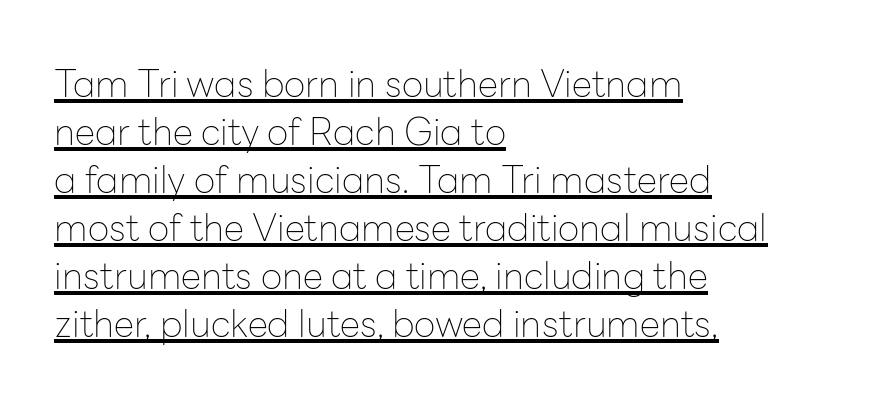
You could not count columns in this text — the font is proportionally spaced. Inter-character spacing is left at the font's built-in metrics. The typesetter has applied underlining to the passage shown. Reading down the block, your eye returns to a fixed left position each line. Are there feet on the stems? There aren't — it's a sans. The axis of the letterforms is exactly vertical.
